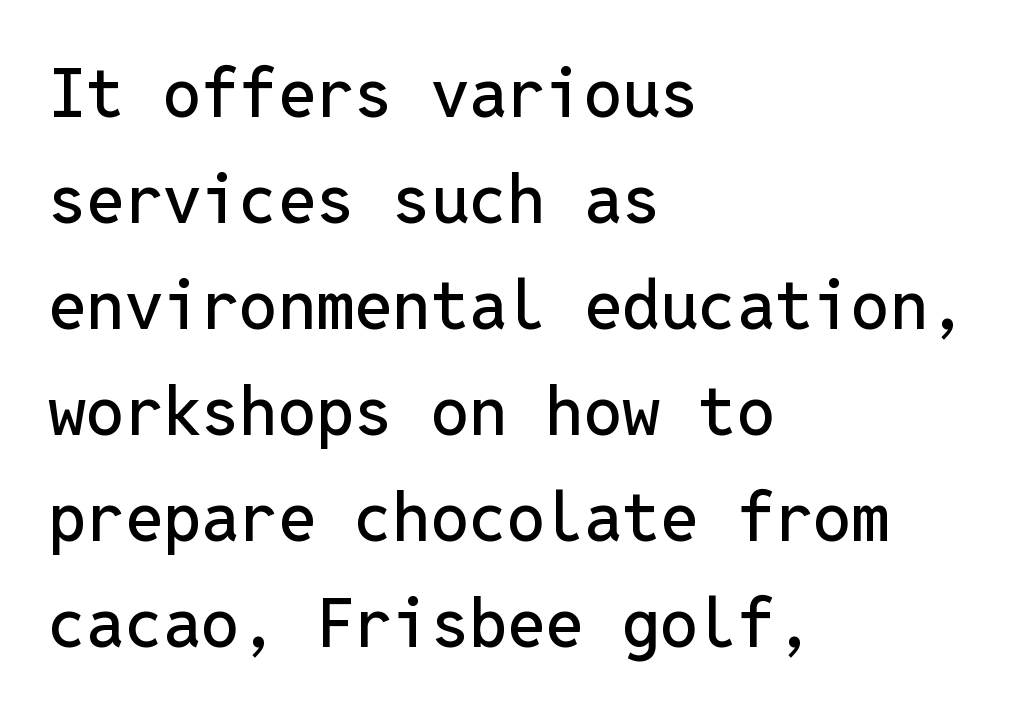
The image shows 68 px sans-serif type, upright, monospaced; set left-aligned, normal line spacing (1.56x), normal letter spacing, not underlined; low stroke contrast and a medium x-height.
